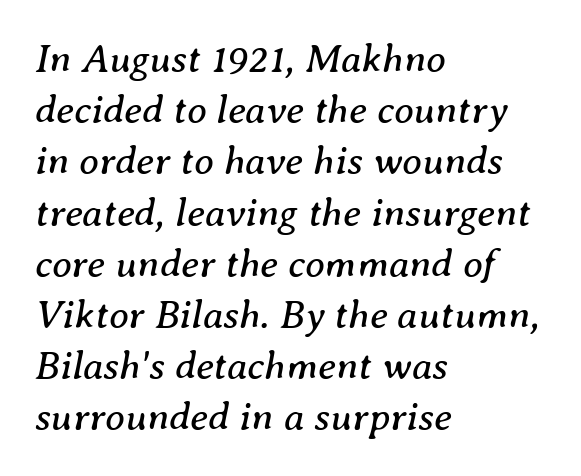
The image shows 40 px regular-weight serif type, italic (leaning right); set left-aligned, normal line spacing (1.28x), normal letter spacing, not underlined; medium stroke contrast and a medium x-height.
